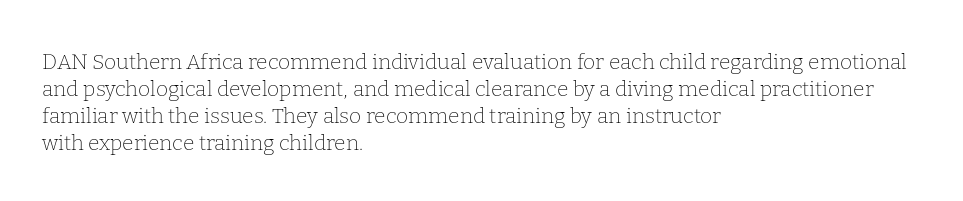
The passage shown is not underscored anywhere. Summary of vertical rhythm: regular, with standard interline spacing. The rag falls on the right side of this text block. Notice how the stems are strictly vertical — no italics here. Vertical stems look standard width or narrower in stroke.
